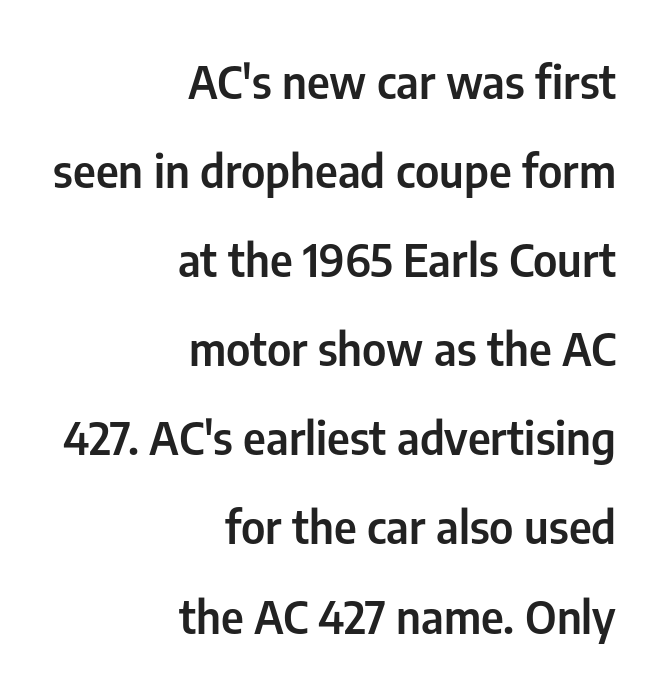
{"serif": "no", "italic": "no", "width": "condensed", "stroke_contrast": "low", "x_height": "medium", "monospaced": "no", "underline": "no", "align": "right", "line_spacing": "loose", "line_spacing_ratio": 1.98, "letter_spacing": "normal", "letter_spacing_em": 0.0, "glyph_px": 45}
